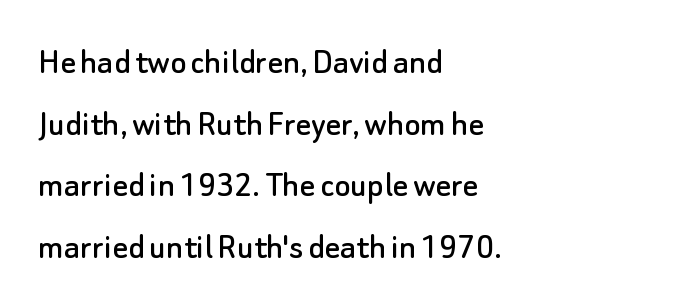
The image shows 38 px sans-serif type, upright; set left-aligned, normal line spacing (1.62x), normal letter spacing, not underlined; low stroke contrast and a small x-height.
